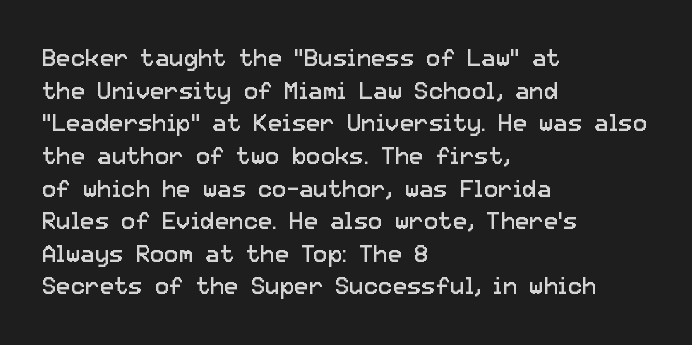
The image shows 24 px text type, upright; set left-aligned, normal line spacing (1.36x), normal letter spacing, not underlined.
